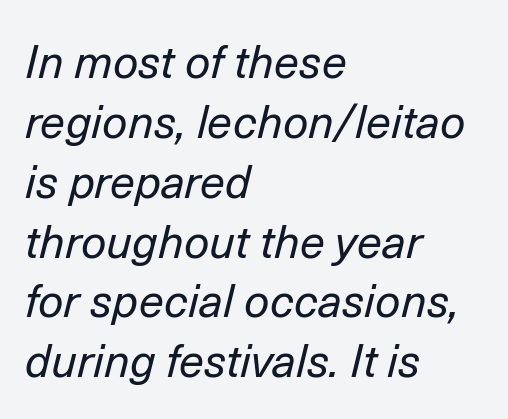
Q: Is the text bold? A: No.
Q: Is the text italic (slanted)? A: Yes, it leans right by about 14 degrees.
Q: Is the text underlined? A: No.
Q: How is the paragraph aligned? A: Left-aligned.
Q: Is the spacing between letters normal or unusually wide? A: Normal.
Q: Is the spacing between lines tight, normal or loose? A: Normal.
Q: Width (condensed, normal, or wide)? A: Normal.
Q: Stroke contrast? A: Low.
Q: x-height? A: Medium.
Q: Monospaced? A: No.
